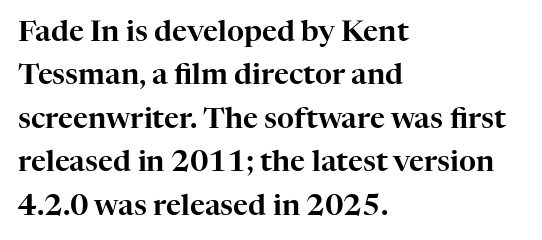
Q: Is the text italic (slanted)? A: No, it is upright.
Q: Is the typeface a serif or a sans-serif typeface? A: Serif.
Q: Is the text underlined? A: No.
Q: How is the paragraph aligned? A: Left-aligned.
Q: Is the spacing between letters normal or unusually wide? A: Normal.
Q: Is the spacing between lines tight, normal or loose? A: Normal.
Q: Width (condensed, normal, or wide)? A: Normal.
Q: Stroke contrast? A: High.
Q: x-height? A: Medium.
Q: Monospaced? A: No.
